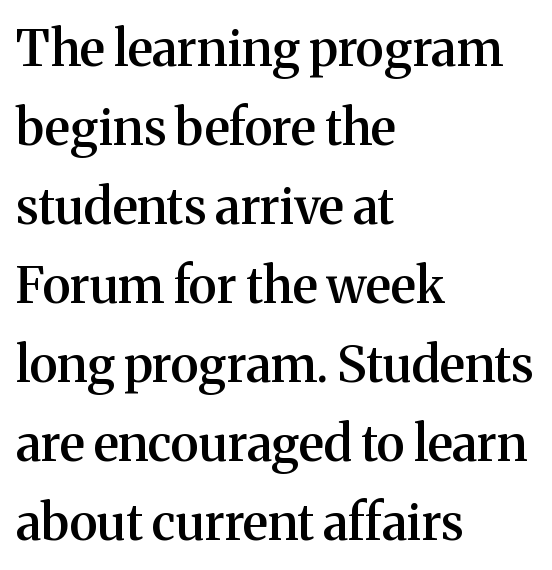
One-word summary of the alignment: left. The lettering stays uniformly vertical, giving the passage a roman look. Do the characters align in a grid? No, the font is proportional. Does the leading feel generous? No, just average.
